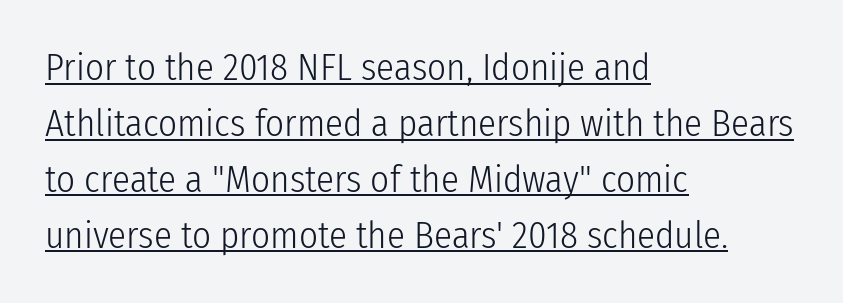
The image shows 37 px light, condensed sans-serif type, upright; set left-aligned, normal line spacing (1.51x), normal letter spacing, underlined; low stroke contrast and a medium x-height.
